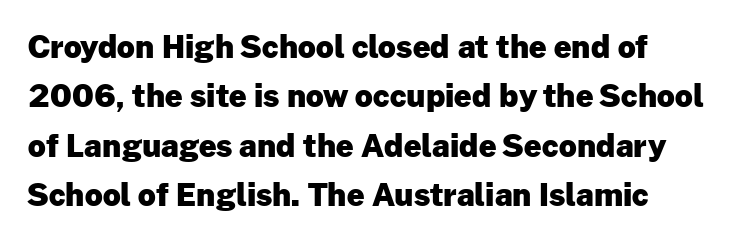
The image shows 31 px heavy sans-serif type, upright; set normal line spacing (1.59x), normal letter spacing, not underlined; low stroke contrast and a medium x-height.
